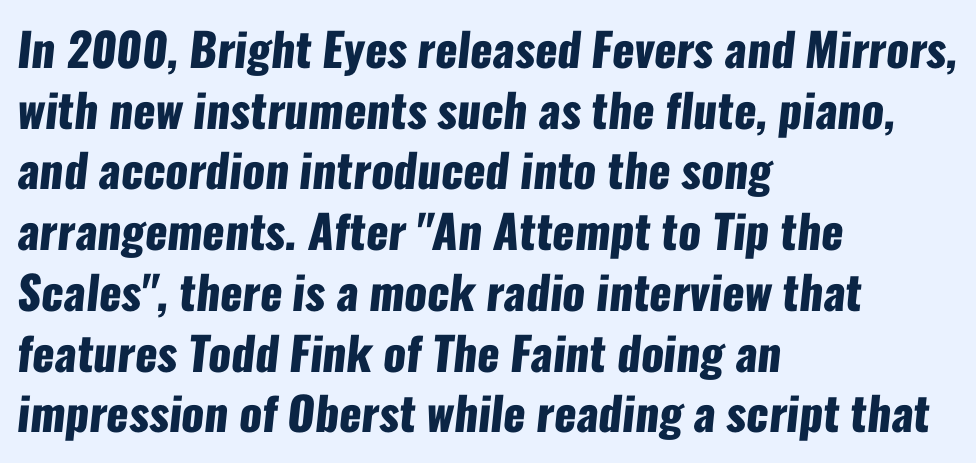
Nothing sits at the stroke ends, so this counts as sans-serif. Evenly set lines give the paragraph a standard silhouette. The tracking reads as untouched default to a designer's eye. Where is the straight margin? On the left. You could not count columns in this text — the font is proportionally spaced.
